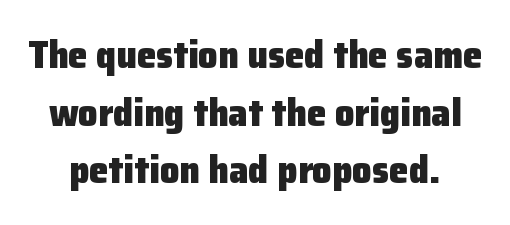
{"serif": "no", "italic": "no", "bold": "yes", "weight": "heavy", "width": "normal", "stroke_contrast": "low", "x_height": "medium", "monospaced": "no", "underline": "no", "line_spacing": "normal", "line_spacing_ratio": 1.48, "letter_spacing": "normal", "letter_spacing_em": 0.0, "glyph_px": 39}
